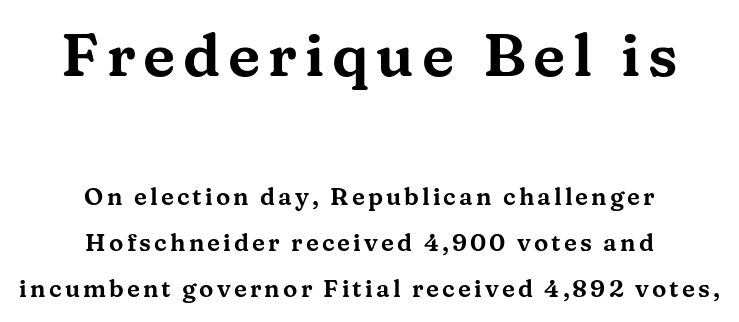
Q: Is the text italic (slanted)? A: No, it is upright.
Q: Is the typeface a serif or a sans-serif typeface? A: Serif.
Q: Is the text underlined? A: No.
Q: How is the paragraph aligned? A: Centered.
Q: Is the spacing between lines tight, normal or loose? A: Loose.
Q: Which block of text is set in a larger size, the first (top) or the second (bottom)? A: The first (top) one.
Q: Width (condensed, normal, or wide)? A: Wide.
Q: Stroke contrast? A: Medium.
Q: x-height? A: Medium.
Q: Monospaced? A: No.
